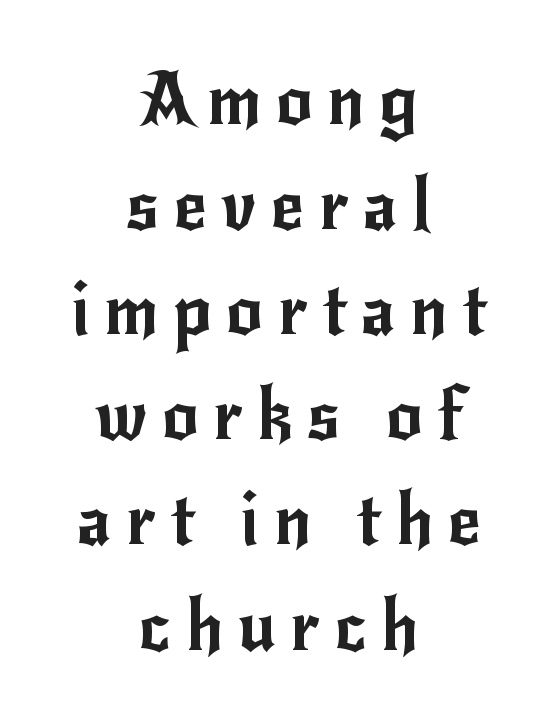
{"serif": "no", "italic": "no", "width": "normal", "stroke_contrast": "low", "x_height": "small", "monospaced": "no", "underline": "no", "align": "center", "line_spacing": "normal", "line_spacing_ratio": 1.46, "letter_spacing": "wide", "letter_spacing_em": 0.2, "glyph_px": 72}
